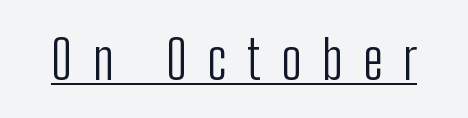
These lines are rendered in a variable-pitch font. A light-to-regular cut is what we see here. Grotesque or geometric, the face here clearly has no serifs. The axis of the letterforms is exactly vertical. Like a heading marked for emphasis, these lines bear an underscore. Substantial extra tracking has been applied to these lines.
